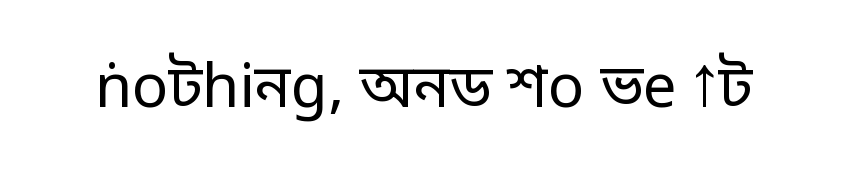
Proportional: the letters do not fall into vertical columns. The typeface chosen for these lines omits serifs. The font is comparable to plain body text, perhaps lighter. The lettering holds an erect, upright posture throughout. In terms of letterspacing, this is plain default setting. The baseline area is clear.
